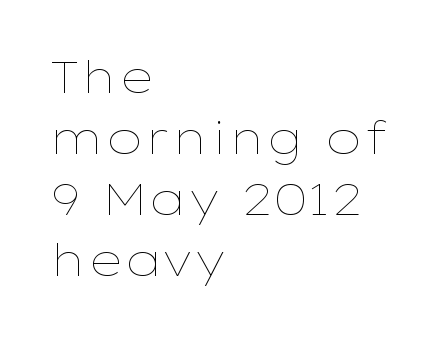
The image shows 44 px thin, wide type, upright; set left-aligned, normal line spacing (1.39x), normal letter spacing, not underlined; low stroke contrast and a medium x-height.
